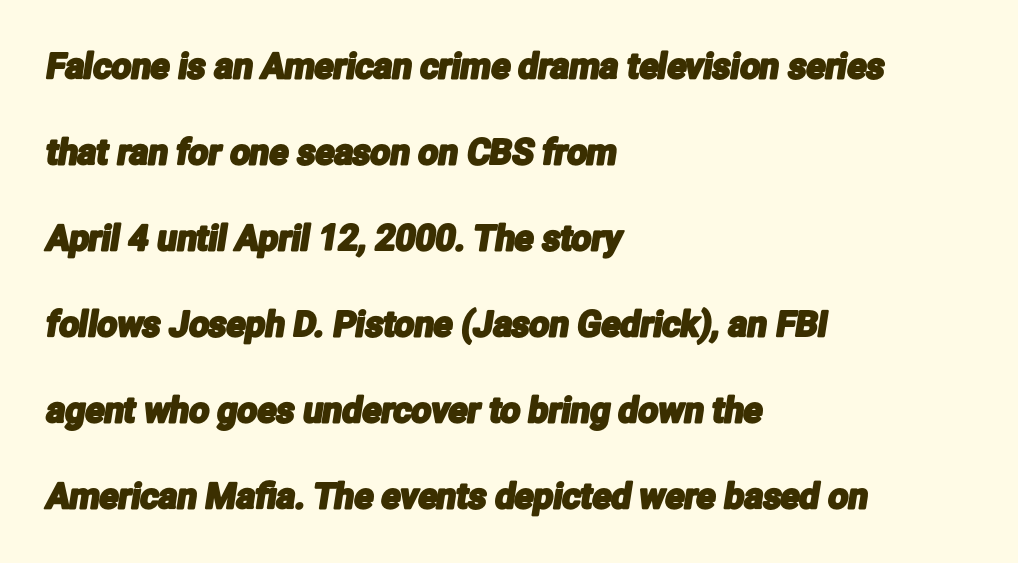
{"serif": "no", "width": "condensed", "stroke_contrast": "low", "x_height": "medium", "monospaced": "no", "underline": "no", "align": "left", "line_spacing": "loose", "line_spacing_ratio": 2.46, "letter_spacing": "normal", "letter_spacing_em": 0.0, "glyph_px": 35}
